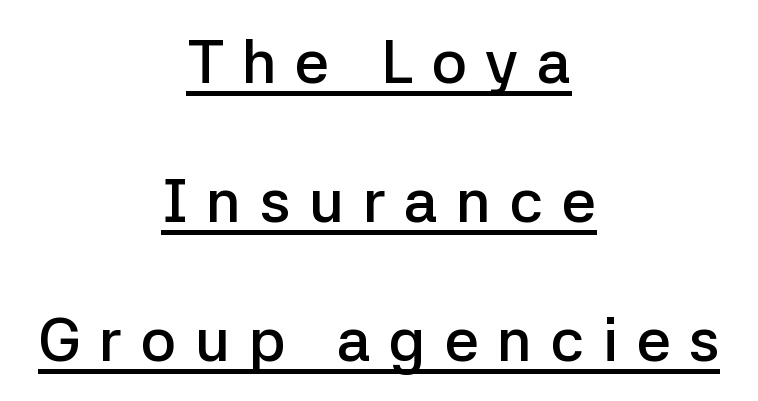
The image shows 61 px semibold sans-serif type, upright; set centered, loose line spacing (2.28x), unusually wide letter spacing (+0.3 em), underlined; low stroke contrast and a medium x-height.
